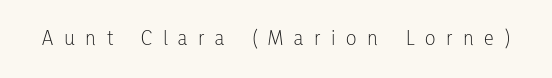
{"italic": "no", "bold": "no", "underline": "no", "letter_spacing": "wide", "letter_spacing_em": 0.49, "glyph_px": 22}
